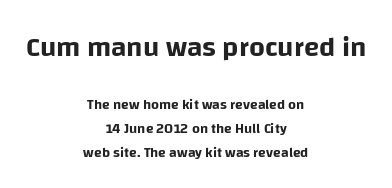
Any mark beneath the type? The region is blank. The type family on display is of the sans-serif kind. Tracking value appears to be zero — textbook default spacing. If you squint, the top block still reads clearly — it's the larger of the two. Both edges are ragged and mirror each other, which tells us the setting is centered. Each letter keeps its own natural width here, so spacing adapts to shape.
